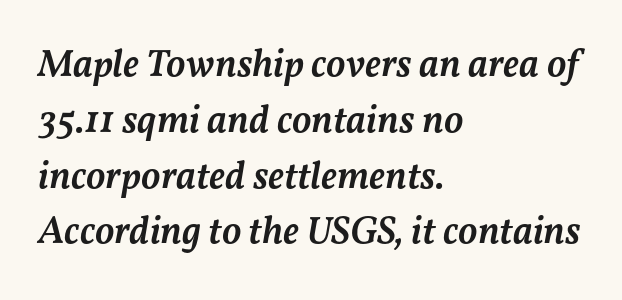
If you drew a ruler down the left edge, every line would touch it. Lines of text with bare space underneath. Character widths vary here, with narrow letters taking less room than wide ones. The rendering uses a moderate line-height, typical for paragraphs. Students, this is semibold: more ink than regular, less than bold. Slanted lettering throughout.
